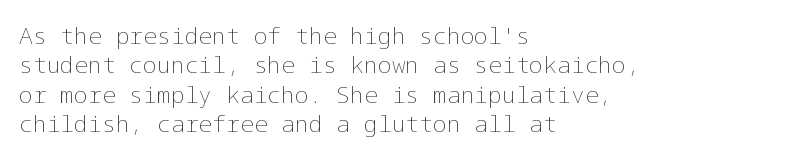
It's the straight-up-and-down kind of type. The face used here is rendered with its standard letterfit. The setting favours the left margin, as ordinary paragraphs usually do. This is not heavy type; no bold has been used. Interline gaps are of average width in this sample.
